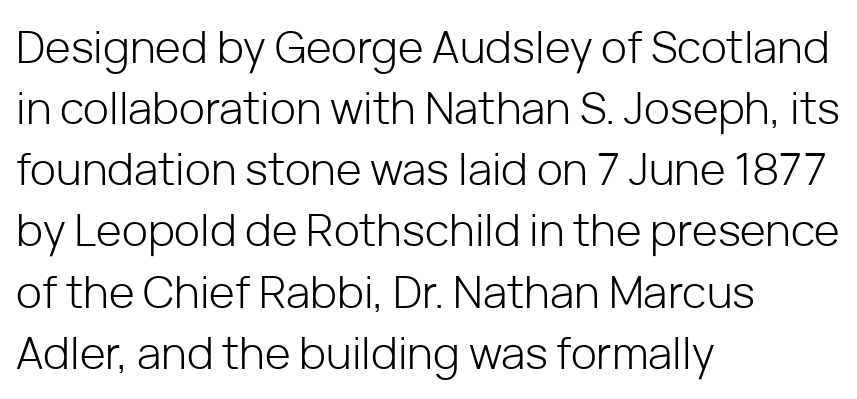
{"serif": "no", "italic": "no", "bold": "no", "weight": "light", "width": "normal", "stroke_contrast": "low", "x_height": "medium", "monospaced": "no", "underline": "no", "align": "left", "line_spacing": "normal", "line_spacing_ratio": 1.39, "letter_spacing": "normal", "letter_spacing_em": 0.0, "glyph_px": 44}
